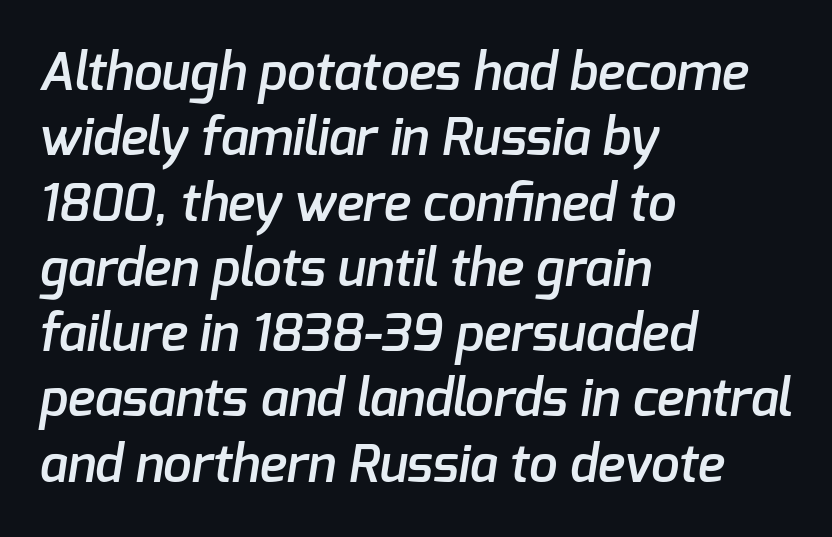
Q: Is the text bold? A: Semi-bold.
Q: Is the typeface a serif or a sans-serif typeface? A: Sans-serif.
Q: Is the text underlined? A: No.
Q: How is the paragraph aligned? A: Left-aligned.
Q: Is the spacing between letters normal or unusually wide? A: Normal.
Q: Is the spacing between lines tight, normal or loose? A: Normal.
Q: Width (condensed, normal, or wide)? A: Normal.
Q: Stroke contrast? A: Low.
Q: x-height? A: Medium.
Q: Monospaced? A: No.
